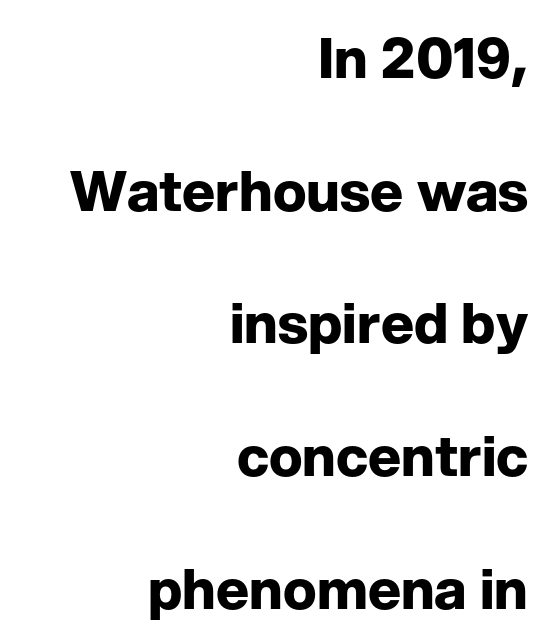
The font is running at its bold setting. These lines keep a tight, regular rhythm from letter to letter. The letters advance in unequal steps, a hallmark of proportional type. Baseline-to-baseline distance is far greater than the letter height. Type style note: lacks serifs.
